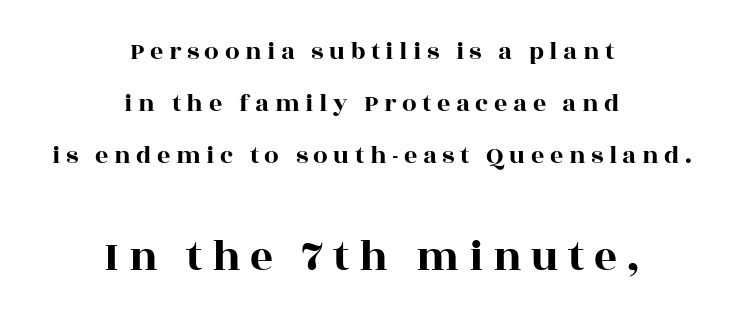
{"serif": "yes", "italic": "no", "width": "wide", "x_height": "large", "monospaced": "no", "underline": "no", "align": "center", "line_spacing": "loose", "line_spacing_ratio": 2.0, "letter_spacing": "wide", "letter_spacing_em": 0.21, "larger_block": "second", "size_ratio": 1.73, "glyph_px": 45}
